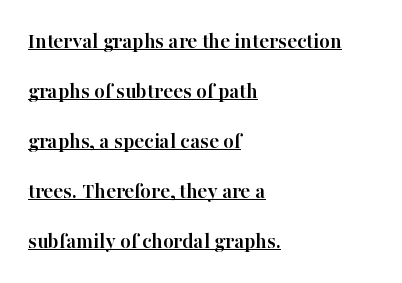
The image shows 22 px bold type, upright; set left-aligned, loose line spacing (2.27x), normal letter spacing, underlined.
